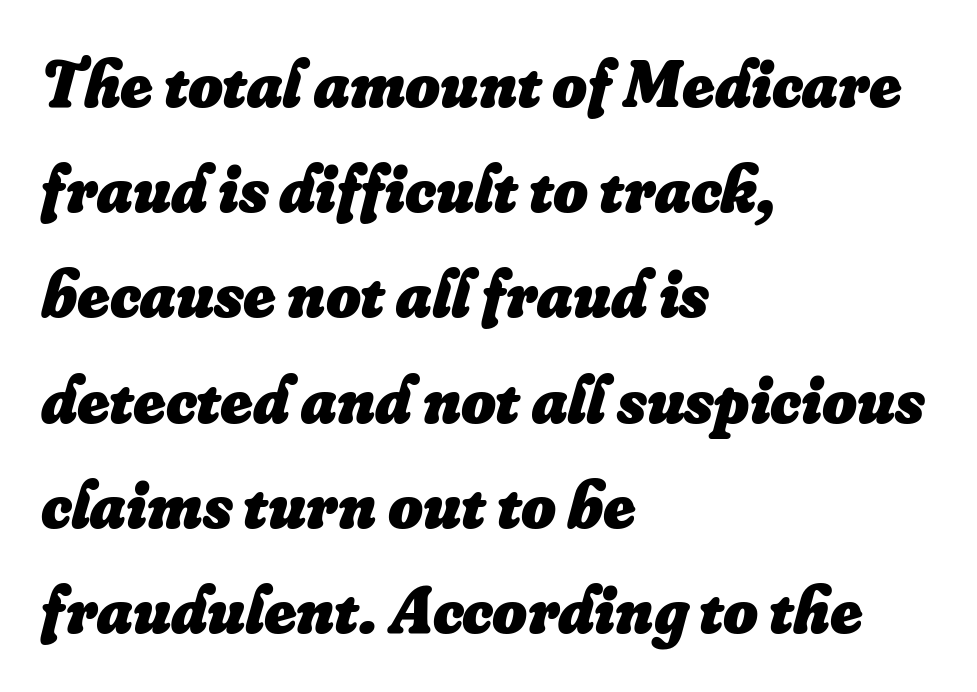
The image shows 67 px heavy type, italic (leaning right); set left-aligned, normal line spacing (1.57x), normal letter spacing, not underlined; low stroke contrast and a small x-height.
